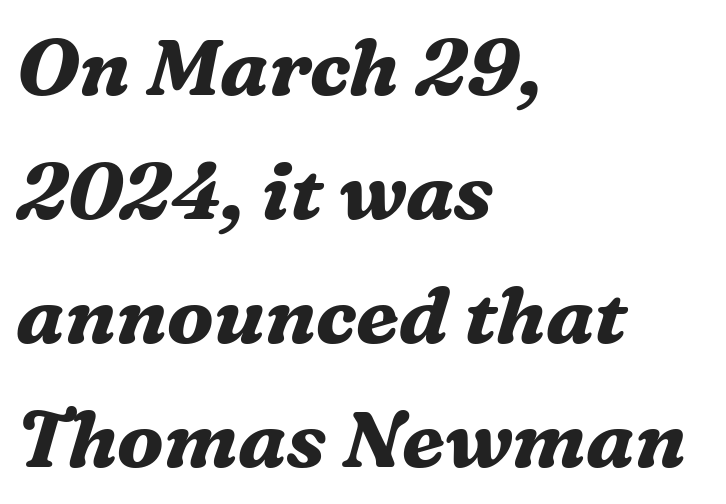
{"serif": "yes", "italic": "yes", "lean": "right", "slant_degrees": 16, "bold": "yes", "weight": "bold", "width": "normal", "stroke_contrast": "medium", "x_height": "medium", "monospaced": "no", "underline": "no", "align": "left", "line_spacing": "normal", "line_spacing_ratio": 1.55, "letter_spacing": "normal", "letter_spacing_em": 0.0, "glyph_px": 80}
